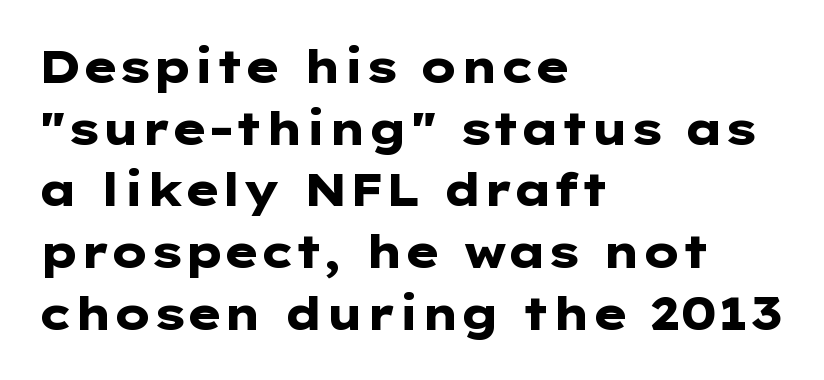
{"serif": "no", "italic": "no", "bold": "yes", "weight": "heavy", "width": "wide", "stroke_contrast": "low", "x_height": "medium", "monospaced": "no", "underline": "no", "align": "left", "line_spacing": "normal", "line_spacing_ratio": 1.37, "letter_spacing": "normal", "letter_spacing_em": 0.0, "glyph_px": 45}
